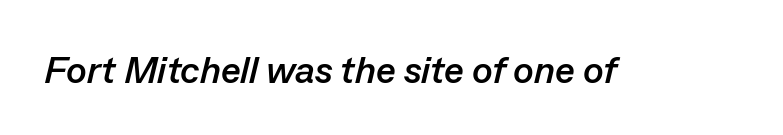
Q: Is the text bold? A: Yes.
Q: Is the text italic (slanted)? A: Yes, it leans right by about 13 degrees.
Q: Is the text underlined? A: No.
Q: Is the spacing between letters normal or unusually wide? A: Normal.
Q: Width (condensed, normal, or wide)? A: Normal.
Q: Stroke contrast? A: Low.
Q: x-height? A: Medium.
Q: Monospaced? A: No.
